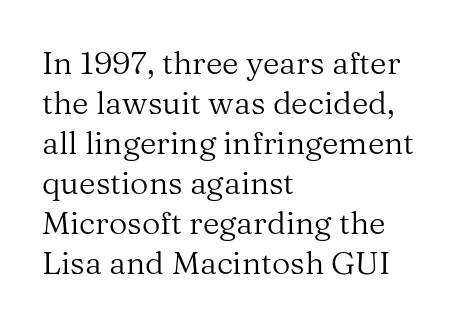
Q: Is the text bold? A: No.
Q: Is the text italic (slanted)? A: No, it is upright.
Q: Is the typeface a serif or a sans-serif typeface? A: Serif.
Q: Is the text underlined? A: No.
Q: How is the paragraph aligned? A: Left-aligned.
Q: Is the spacing between letters normal or unusually wide? A: Normal.
Q: Is the spacing between lines tight, normal or loose? A: Normal.
Q: Width (condensed, normal, or wide)? A: Normal.
Q: Stroke contrast? A: Medium.
Q: x-height? A: Medium.
Q: Monospaced? A: No.
